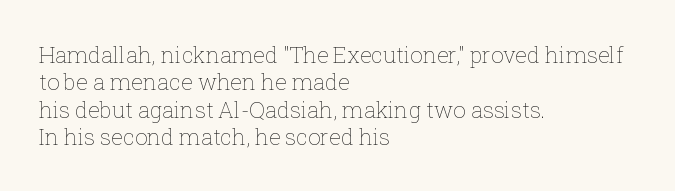
{"italic": "no", "bold": "no", "underline": "no", "align": "left", "line_spacing": "normal", "line_spacing_ratio": 1.25, "letter_spacing": "normal", "letter_spacing_em": 0.0, "glyph_px": 22}
